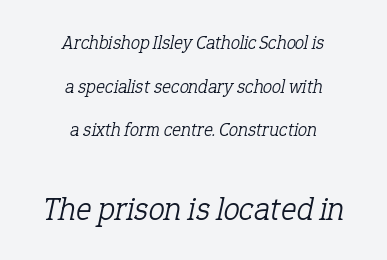
The image shows 33 px light serif type, italic (leaning right); set centered, loose line spacing (2.29x), normal letter spacing, not underlined; the second (bottom) block is 1.74x larger; low stroke contrast and a medium x-height.
